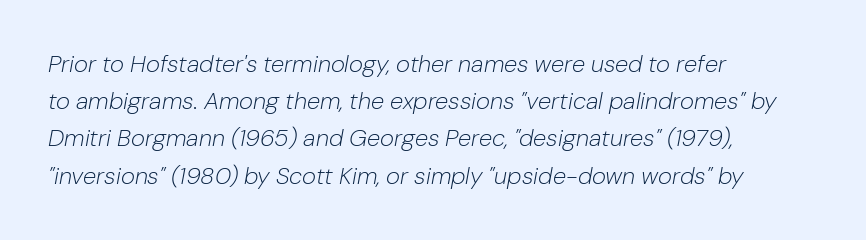
The image shows 24 px text type, italic (leaning right); set left-aligned, normal line spacing (1.55x), normal letter spacing, not underlined.
